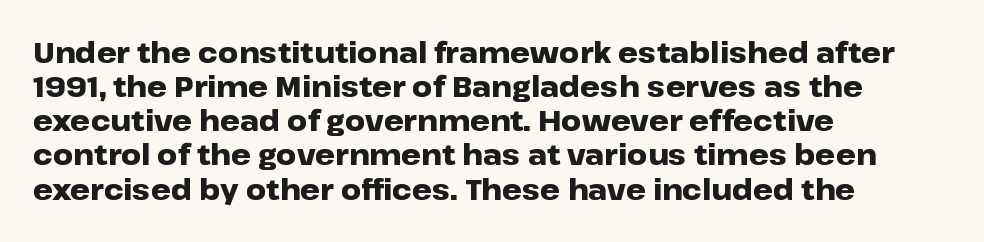
Q: Is the text bold? A: Yes.
Q: Is the text italic (slanted)? A: No, it is upright.
Q: Is the typeface a serif or a sans-serif typeface? A: Sans-serif.
Q: Is the text underlined? A: No.
Q: How is the paragraph aligned? A: Left-aligned.
Q: Is the spacing between letters normal or unusually wide? A: Normal.
Q: Width (condensed, normal, or wide)? A: Wide.
Q: Stroke contrast? A: Low.
Q: x-height? A: Medium.
Q: Monospaced? A: No.
